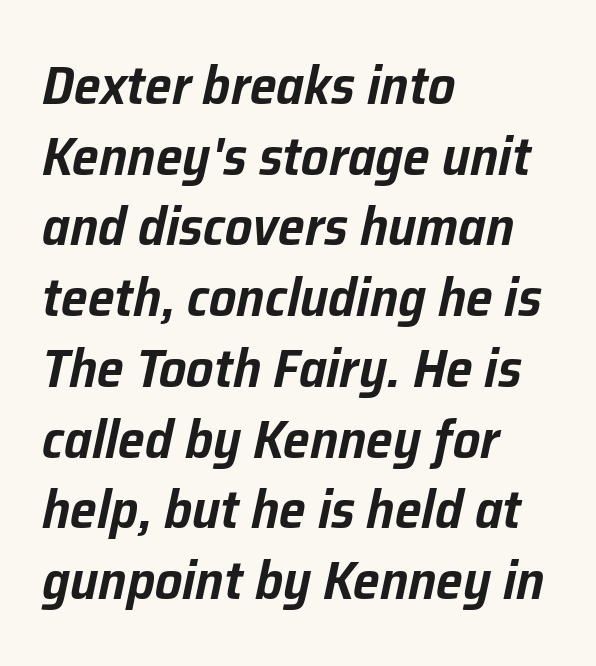
Q: Is the text italic (slanted)? A: Yes, it leans right by about 12 degrees.
Q: Is the text underlined? A: No.
Q: How is the paragraph aligned? A: Left-aligned.
Q: Is the spacing between letters normal or unusually wide? A: Normal.
Q: Is the spacing between lines tight, normal or loose? A: Normal.
Q: Width (condensed, normal, or wide)? A: Normal.
Q: Stroke contrast? A: Low.
Q: x-height? A: Medium.
Q: Monospaced? A: No.
